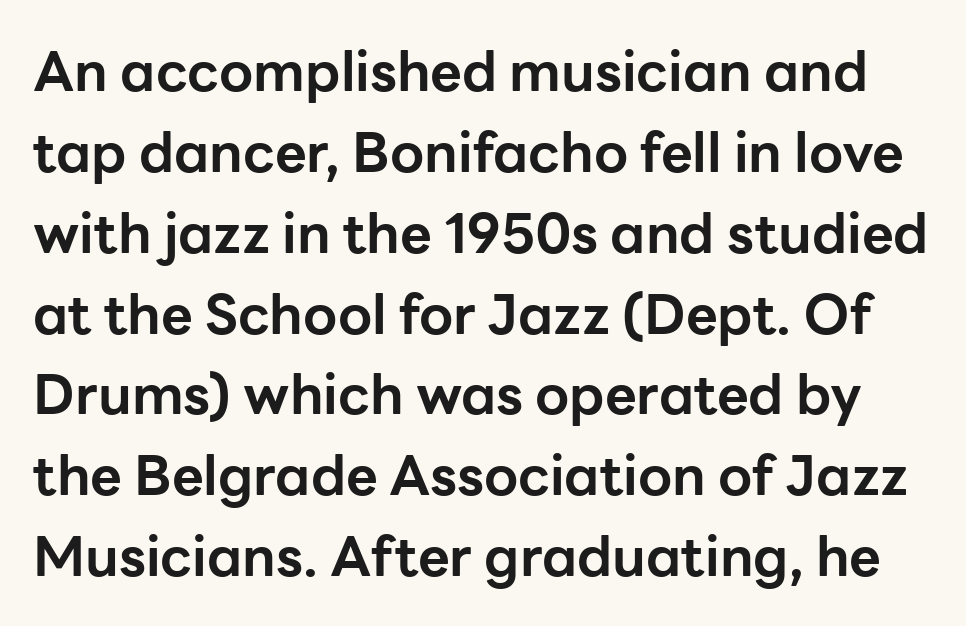
When letters stand straight like this, we call the style roman or upright. The passage shown is typeset with a sans-serif family. Descenders hang freely into open space. Compared with typical body copy, the letter spacing here is the same. Think of a printed novel: that variable character pitch is what you see here.
